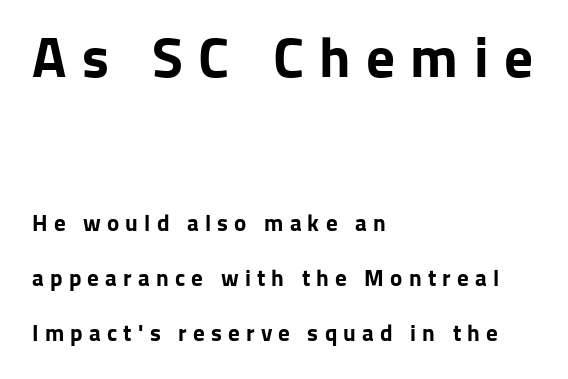
{"serif": "no", "italic": "no", "bold": "yes", "weight": "bold", "width": "normal", "stroke_contrast": "low", "x_height": "medium", "monospaced": "no", "underline": "no", "align": "left", "line_spacing": "loose", "line_spacing_ratio": 2.38, "letter_spacing": "wide", "letter_spacing_em": 0.27, "larger_block": "first", "size_ratio": 2.48, "glyph_px": 57}
